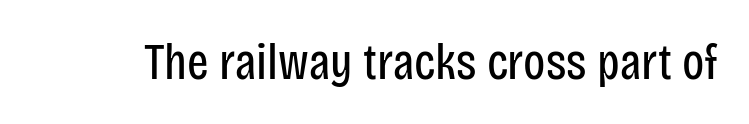
If you drew a line through each stem, it would be perfectly vertical. This rendering features lettering with no underline. The font family rendered here belongs to the sans-serif group. Spacing verdict: proportional, widths tailored to each character. Stems and bowls with no extra thickness — not bold. Letter spacing: default.
